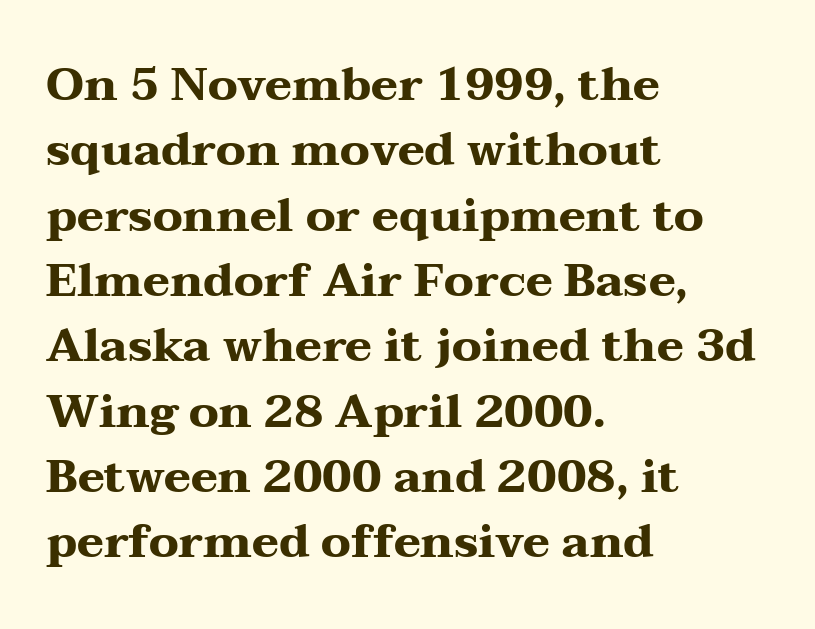
{"serif": "yes", "italic": "no", "bold": "yes", "weight": "heavy", "width": "wide", "stroke_contrast": "medium", "x_height": "medium", "monospaced": "no", "underline": "no", "align": "left", "line_spacing": "normal", "line_spacing_ratio": 1.42, "letter_spacing": "normal", "letter_spacing_em": 0.0, "glyph_px": 46}
